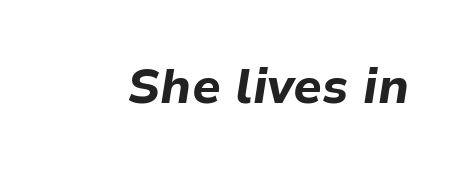
The image shows 48 px bold type, italic (leaning right); set normal letter spacing, not underlined; low stroke contrast and a medium x-height.
